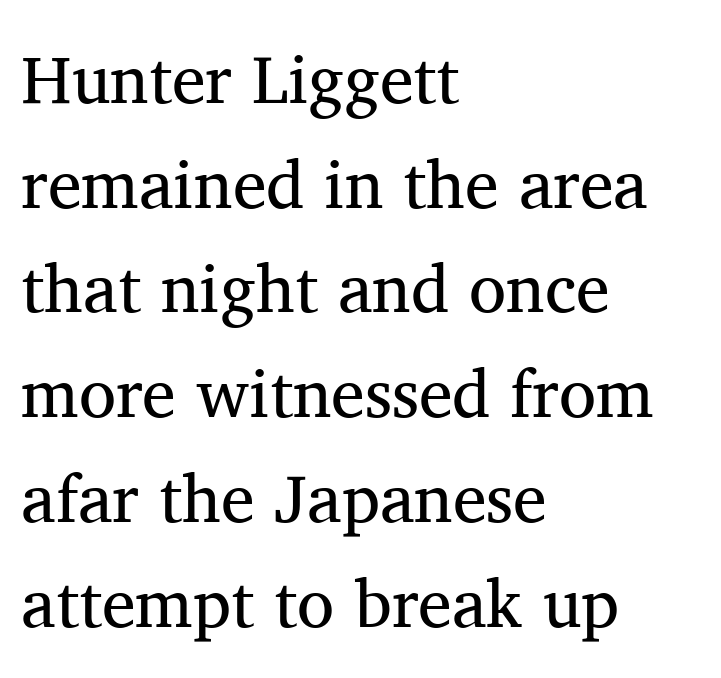
{"serif": "yes", "italic": "no", "bold": "no", "weight": "regular", "width": "normal", "stroke_contrast": "medium", "x_height": "medium", "monospaced": "no", "underline": "no", "align": "left", "line_spacing": "normal", "line_spacing_ratio": 1.54, "letter_spacing": "normal", "letter_spacing_em": 0.0, "glyph_px": 68}
